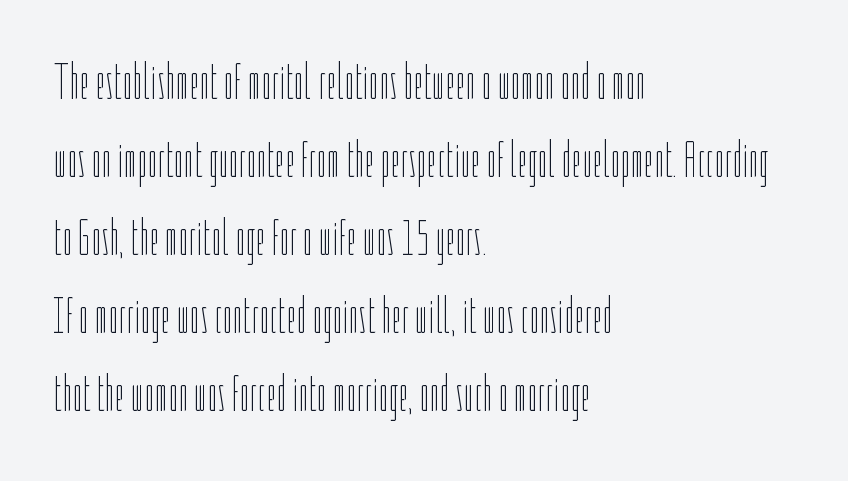
Q: Is the text bold? A: No.
Q: Is the text italic (slanted)? A: No, it is upright.
Q: Is the text underlined? A: No.
Q: How is the paragraph aligned? A: Left-aligned.
Q: Is the spacing between letters normal or unusually wide? A: Normal.
Q: Is the spacing between lines tight, normal or loose? A: Normal.
Q: Width (condensed, normal, or wide)? A: Condensed.
Q: Stroke contrast? A: Low.
Q: x-height? A: Medium.
Q: Monospaced? A: No.
